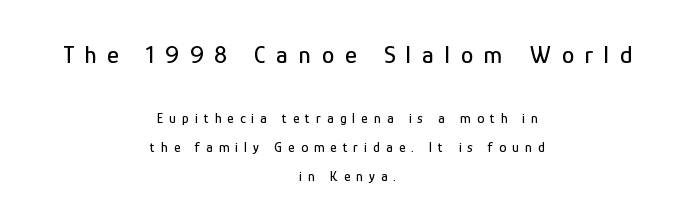
This block would shrink considerably if given ordinary leading; it's expanded now. The baseline area is clear. When letters stand straight like this, we call the style roman or upright. The initial chunk of copy outweighs the following chunk in type size.
